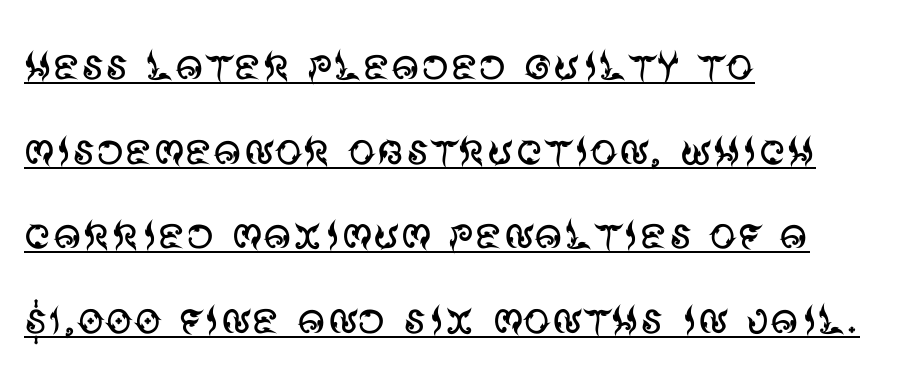
The typesetting does not lean heavy: it is not bold. This rendering uses left alignment, leaving the right contour irregular. Ordinary non-slanted type is in use. Compared with typical body copy, the letter spacing here is the same.
